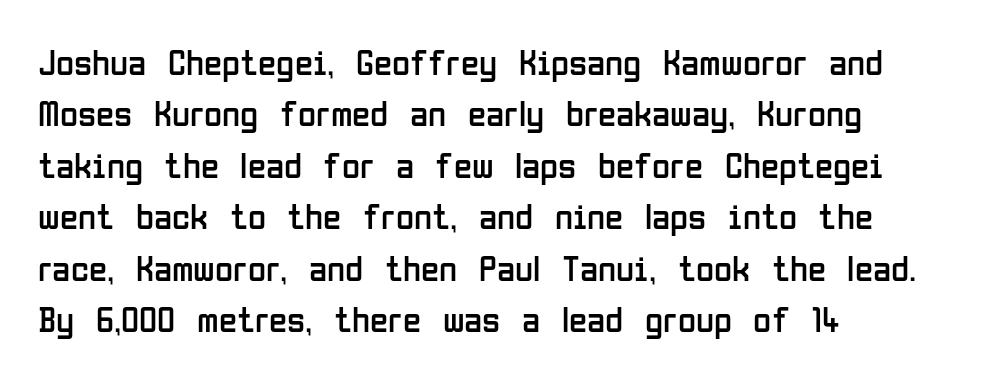
This sample keeps an unexceptional amount of space between lines. This rendering uses left alignment, leaving the right contour irregular. This sample has the flowing, uneven cadence of proportional lettering. The rendering keeps characters at their native spacing. Notice how the stems are strictly vertical — no italics here.
